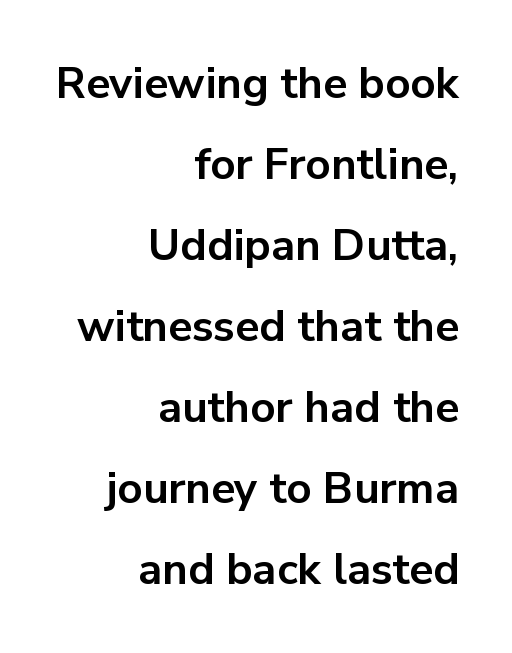
The image shows 44 px bold sans-serif type, upright; set right-aligned, line spacing 1.84x, normal letter spacing, not underlined; low stroke contrast and a medium x-height.
